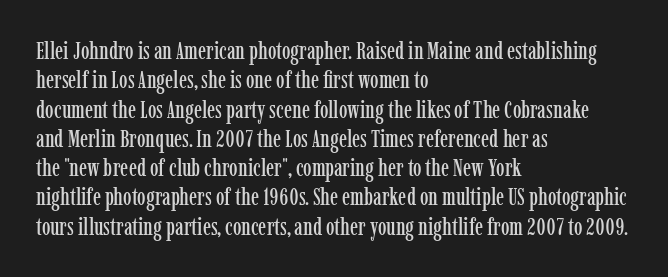
{"italic": "no", "underline": "no", "align": "left", "line_spacing_ratio": 1.22, "letter_spacing": "normal", "letter_spacing_em": 0.0, "glyph_px": 24}
